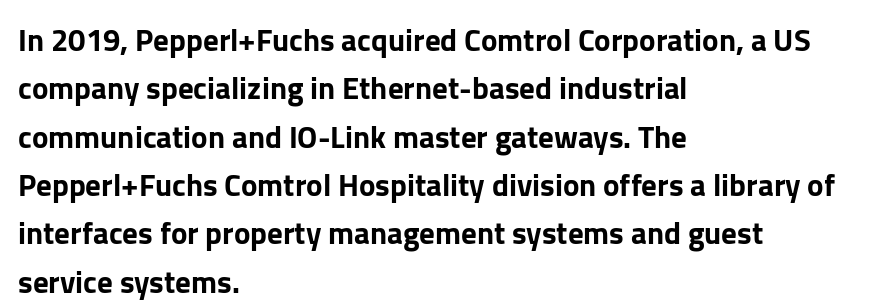
Is there much room between lines? A standard amount, neither cramped nor airy. Style check: upright. The letterforms sit shoulder to shoulder at normal distance. Horizontally, the lines are justified to the leading edge only. Nothing sits at the stroke ends, so this counts as sans-serif.
